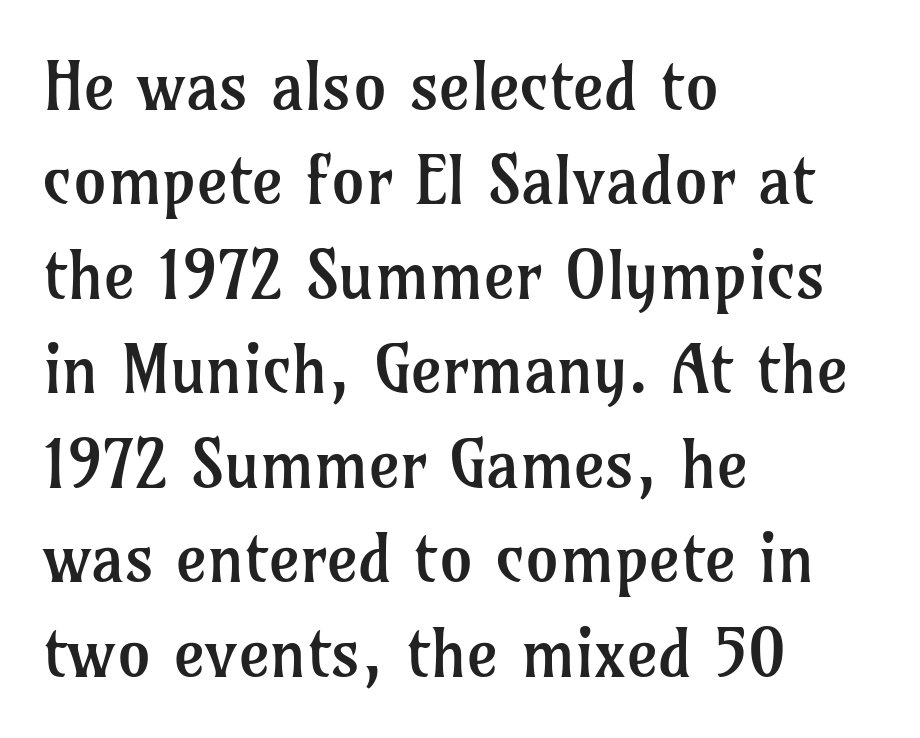
Q: Is the text bold? A: No.
Q: Is the text italic (slanted)? A: No, it is upright.
Q: Is the typeface a serif or a sans-serif typeface? A: Serif.
Q: Is the text underlined? A: No.
Q: How is the paragraph aligned? A: Left-aligned.
Q: Is the spacing between letters normal or unusually wide? A: Normal.
Q: Is the spacing between lines tight, normal or loose? A: Normal.
Q: Width (condensed, normal, or wide)? A: Normal.
Q: Stroke contrast? A: Low.
Q: x-height? A: Medium.
Q: Monospaced? A: No.
